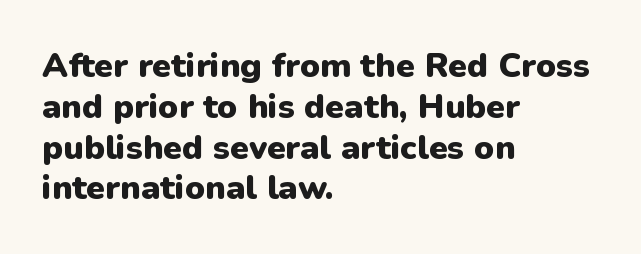
The image shows 34 px heavy sans-serif type, upright; set left-aligned, line spacing 1.2x, normal letter spacing, not underlined; low stroke contrast and a medium x-height.
